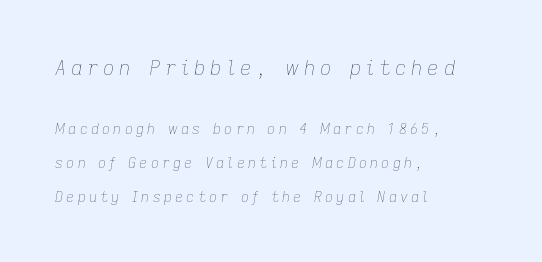
{"italic": "yes", "lean": "right", "slant_degrees": 9, "bold": "no", "underline": "no", "align": "left", "line_spacing": "loose", "line_spacing_ratio": 2.44, "letter_spacing": "wide", "letter_spacing_em": 0.23, "larger_block": "first", "size_ratio": 1.43, "glyph_px": 20}
